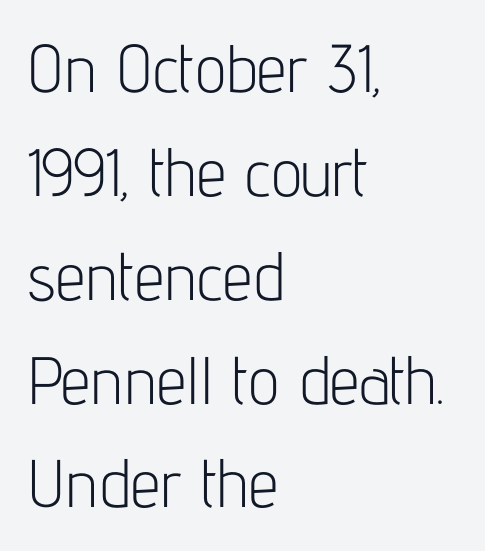
Horizontal alignment here is leftward, the default for most running prose. The passage shown is not underscored anywhere. Does the lettering tilt? It doesn't — this is upright. Proportional: the letters do not fall into vertical columns.
